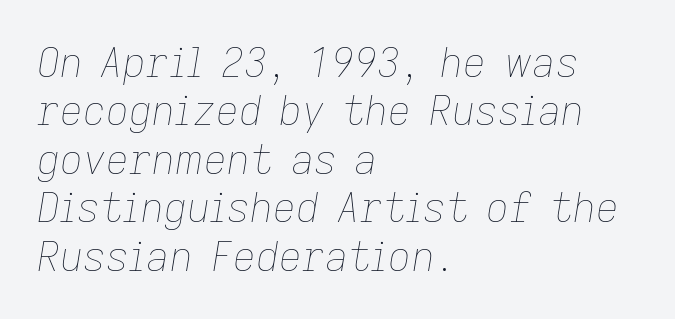
The image shows 40 px thin type, italic (leaning right); set left-aligned, line spacing 1.21x, normal letter spacing, not underlined; low stroke contrast and a medium x-height.
